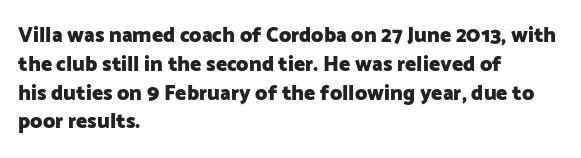
Q: Is the text bold? A: Yes.
Q: Is the text italic (slanted)? A: No, it is upright.
Q: Is the text underlined? A: No.
Q: How is the paragraph aligned? A: Left-aligned.
Q: Is the spacing between letters normal or unusually wide? A: Normal.
Q: Is the spacing between lines tight, normal or loose? A: Normal.
